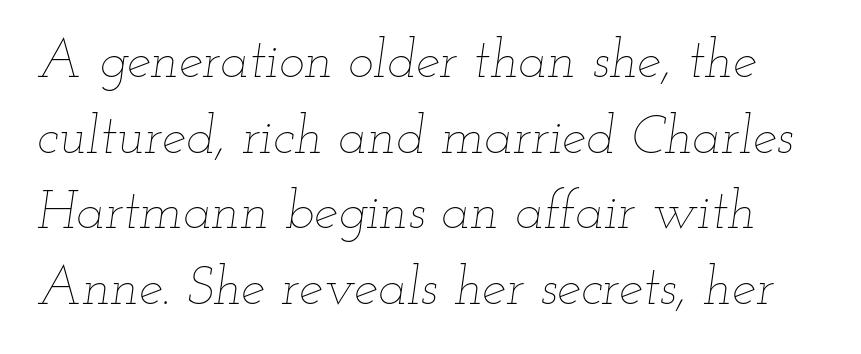
{"italic": "yes", "lean": "right", "slant_degrees": 12, "bold": "no", "weight": "thin", "width": "wide", "stroke_contrast": "low", "x_height": "small", "monospaced": "no", "underline": "no", "line_spacing": "normal", "line_spacing_ratio": 1.4, "letter_spacing": "normal", "letter_spacing_em": 0.0, "glyph_px": 54}
